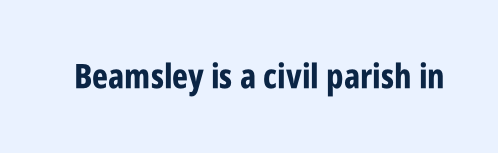
Note: no serifs on the glyphs. Characters remain perfectly vertical along every line. There is no visible air inserted between adjacent glyphs. The zone under the glyphs is completely vacant. Character widths vary here, with narrow letters taking less room than wide ones. Is the type bold? Yes — the strokes are clearly thick and heavy.
